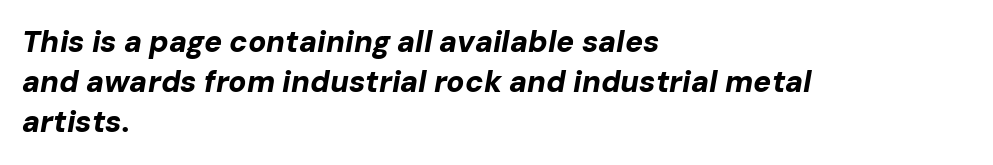
The passage is arranged the way most books set body copy — flush left. Each word holds together tightly as a unit, with standard inter-letter gaps. Each row of text sits above clean, open space. Compared with typical paragraphs, the rows here are spaced about the same. Compared with an ordinary text face, these strokes are far heavier — a full bold.
